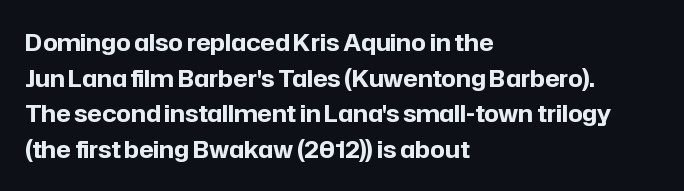
The image shows 23 px bold type, upright; set left-aligned, normal line spacing (1.55x), normal letter spacing, not underlined.
